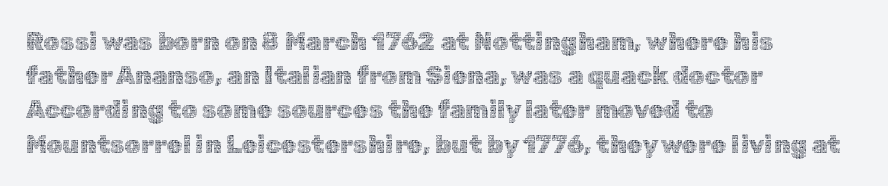
The area under the type is left untouched. A roman cut, with each character standing at attention. Observe the ordinary spacing: letters are neighbours, not strangers. Notice how the passage keeps a crisp vertical edge on the left only.
